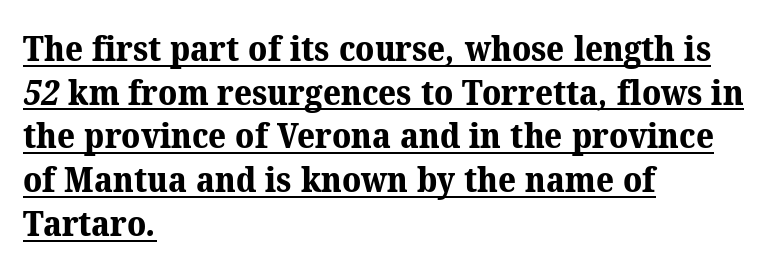
The image shows 35 px bold serif type; set left-aligned, normal line spacing (1.25x), normal letter spacing, underlined; medium stroke contrast and a medium x-height.
